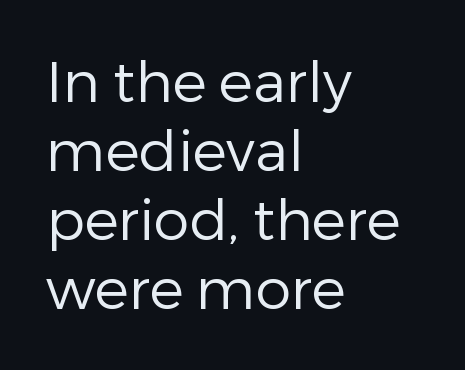
Q: Is the text bold? A: No.
Q: Is the text italic (slanted)? A: No, it is upright.
Q: Is the typeface a serif or a sans-serif typeface? A: Sans-serif.
Q: Is the text underlined? A: No.
Q: How is the paragraph aligned? A: Left-aligned.
Q: Is the spacing between letters normal or unusually wide? A: Normal.
Q: Width (condensed, normal, or wide)? A: Normal.
Q: Stroke contrast? A: Low.
Q: x-height? A: Medium.
Q: Monospaced? A: No.
